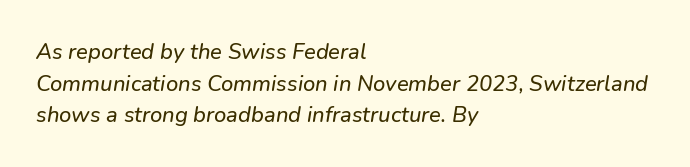
Q: Is the text italic (slanted)? A: Yes, it leans right by about 9 degrees.
Q: Is the text underlined? A: No.
Q: How is the paragraph aligned? A: Left-aligned.
Q: Is the spacing between letters normal or unusually wide? A: Normal.
Q: Is the spacing between lines tight, normal or loose? A: Normal.
